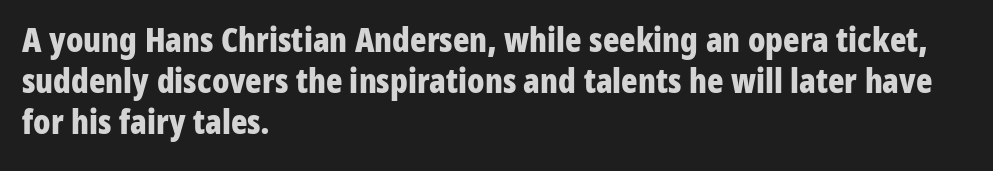
Nope, no serifs anywhere on these letters. Is this a fixed-width face? No — the glyphs have proportional, varying widths. The rendering uses a bold face; every stroke is thick and dark. Upright lettering throughout. Notice how the passage keeps a crisp vertical edge on the left only. This sample uses plain, unmodified letter spacing.
